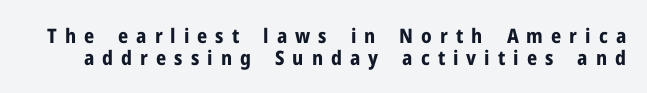
The specimen reads as upright at a glance. Typographic density is high because the face is bold. Leading is clearly below the norm, producing a dense column. Only glyphs here, with clear space below each row. Letter spacing: wide.
